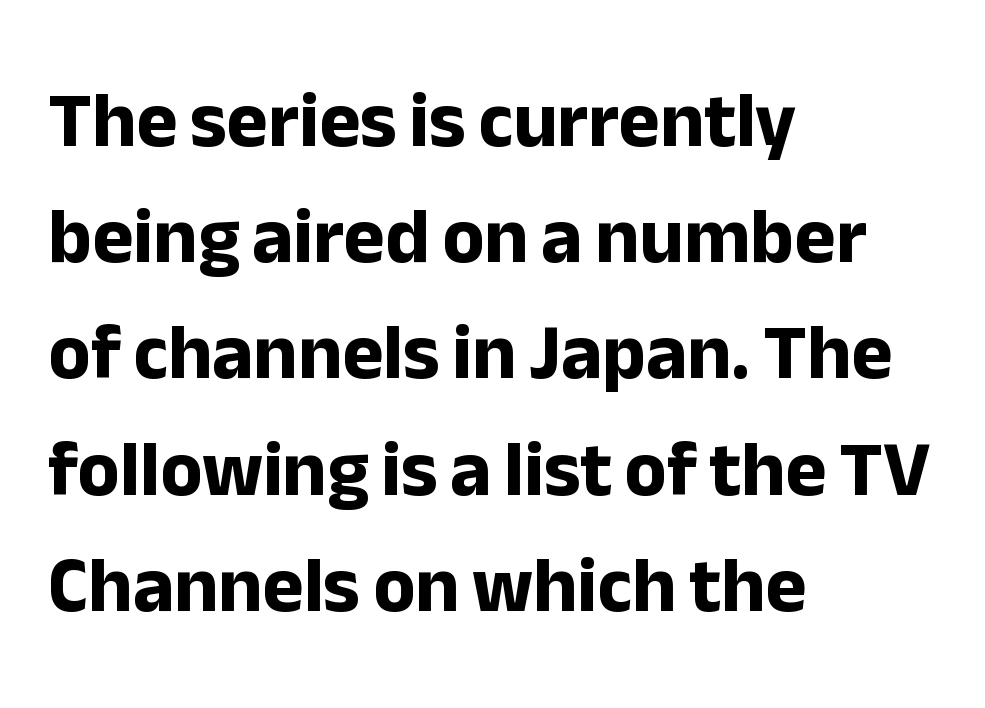
Q: Is the text bold? A: Yes.
Q: Is the text italic (slanted)? A: No, it is upright.
Q: Is the typeface a serif or a sans-serif typeface? A: Sans-serif.
Q: Is the text underlined? A: No.
Q: How is the paragraph aligned? A: Left-aligned.
Q: Is the spacing between letters normal or unusually wide? A: Normal.
Q: Is the spacing between lines tight, normal or loose? A: Normal.
Q: Width (condensed, normal, or wide)? A: Normal.
Q: Stroke contrast? A: Low.
Q: x-height? A: Medium.
Q: Monospaced? A: No.
